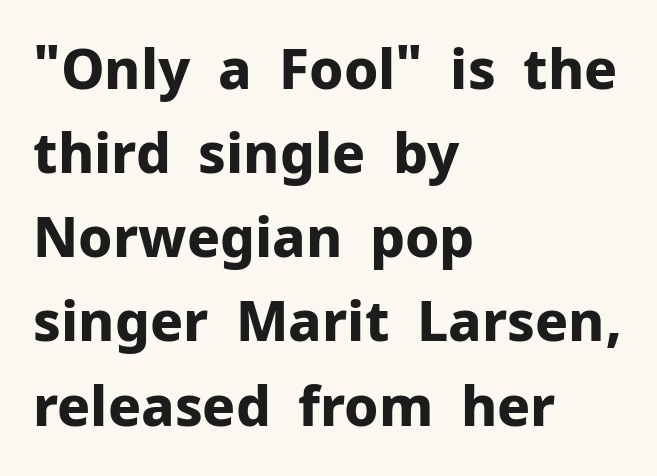
The image shows 55 px bold sans-serif type, upright; set left-aligned, normal line spacing (1.53x), normal letter spacing, not underlined; low stroke contrast and a medium x-height.
